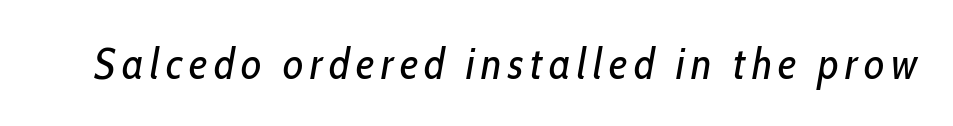
Q: Is the text bold? A: No.
Q: Is the text italic (slanted)? A: Yes, it leans right by about 10 degrees.
Q: Is the text underlined? A: No.
Q: Width (condensed, normal, or wide)? A: Condensed.
Q: Stroke contrast? A: Low.
Q: x-height? A: Medium.
Q: Monospaced? A: No.
